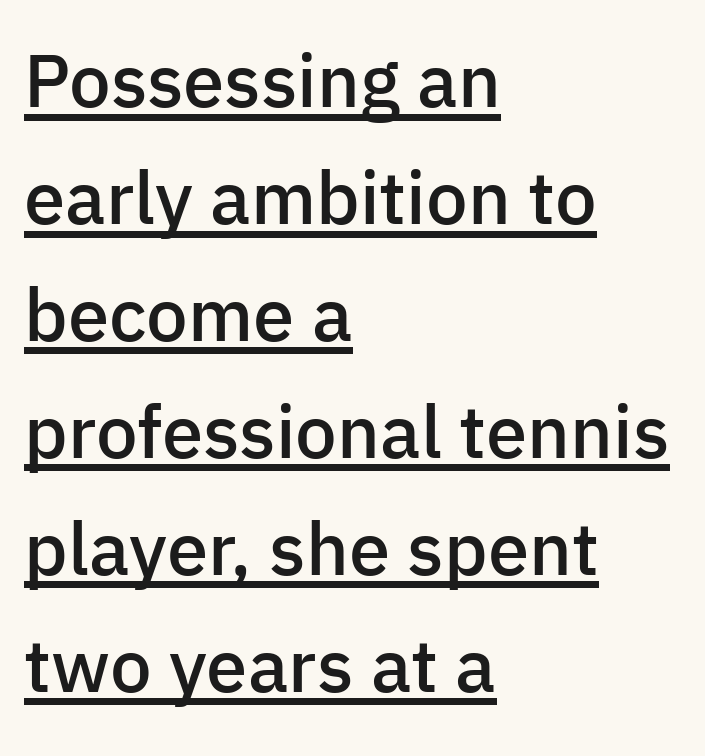
The image shows 74 px semibold sans-serif type, upright; set left-aligned, normal line spacing (1.58x), normal letter spacing, underlined; low stroke contrast and a medium x-height.
